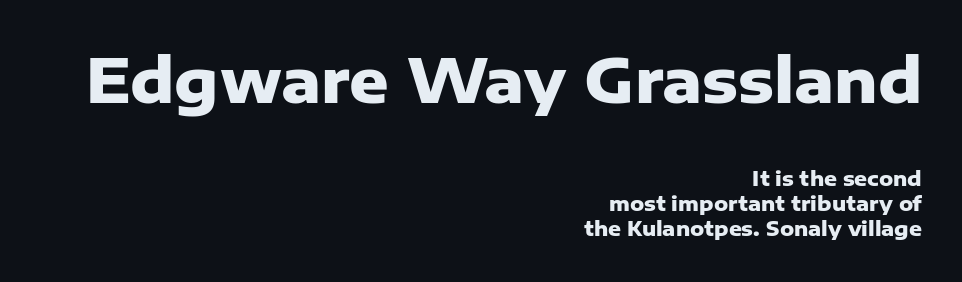
Q: Is the text bold? A: Yes.
Q: Is the text italic (slanted)? A: No, it is upright.
Q: Is the typeface a serif or a sans-serif typeface? A: Sans-serif.
Q: Is the text underlined? A: No.
Q: How is the paragraph aligned? A: Right-aligned.
Q: Is the spacing between letters normal or unusually wide? A: Normal.
Q: Is the spacing between lines tight, normal or loose? A: Normal.
Q: Which block of text is set in a larger size, the first (top) or the second (bottom)? A: The first (top) one.
Q: Width (condensed, normal, or wide)? A: Normal.
Q: Stroke contrast? A: Low.
Q: x-height? A: Medium.
Q: Monospaced? A: No.
